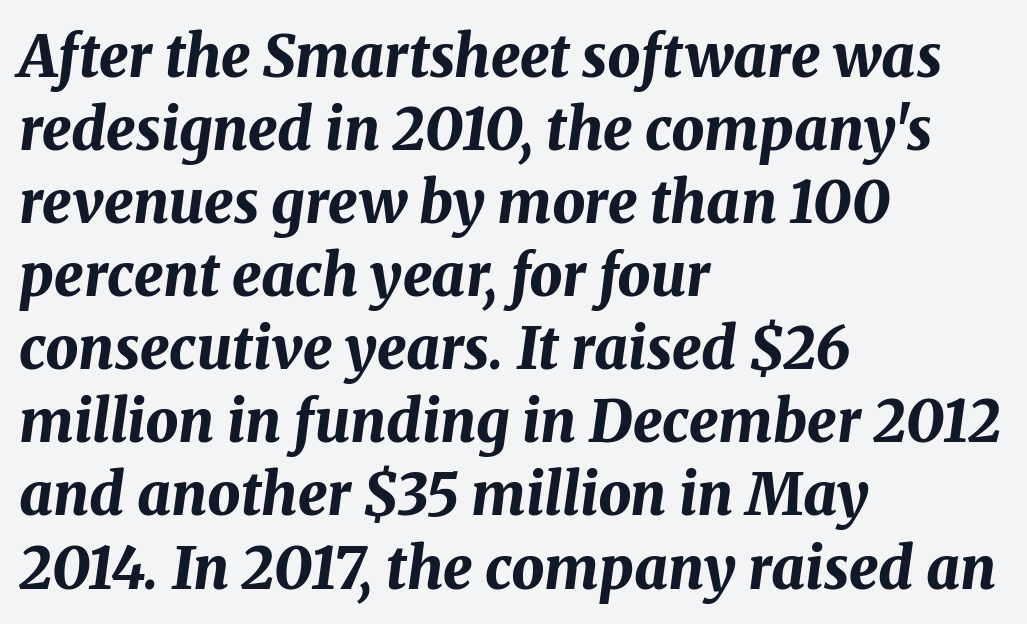
Q: Is the text bold? A: Yes.
Q: Is the text italic (slanted)? A: Yes, it leans right by about 8 degrees.
Q: Is the text underlined? A: No.
Q: How is the paragraph aligned? A: Left-aligned.
Q: Is the spacing between letters normal or unusually wide? A: Normal.
Q: Is the spacing between lines tight, normal or loose? A: Normal.
Q: Width (condensed, normal, or wide)? A: Normal.
Q: Stroke contrast? A: Medium.
Q: x-height? A: Medium.
Q: Monospaced? A: No.
